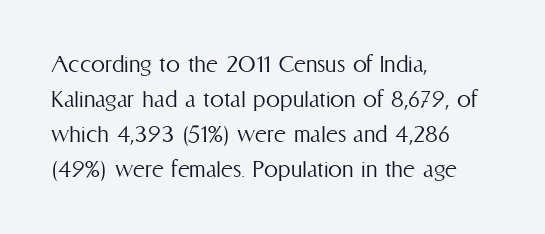
Q: Is the text bold? A: No.
Q: Is the text italic (slanted)? A: No, it is upright.
Q: Is the text underlined? A: No.
Q: How is the paragraph aligned? A: Left-aligned.
Q: Is the spacing between letters normal or unusually wide? A: Normal.
Q: Is the spacing between lines tight, normal or loose? A: Normal.
Q: Width (condensed, normal, or wide)? A: Condensed.
Q: Stroke contrast? A: Medium.
Q: x-height? A: Medium.
Q: Monospaced? A: No.
